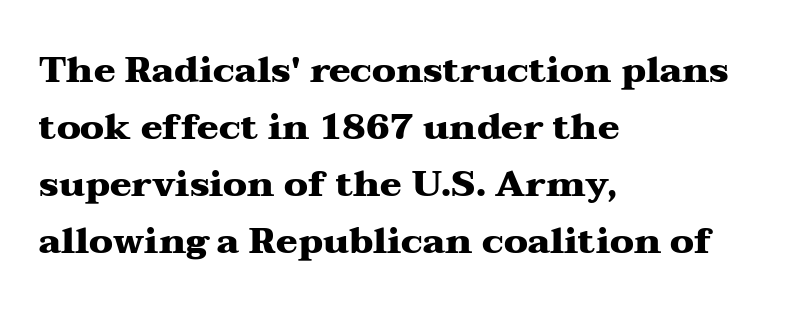
{"serif": "yes", "italic": "no", "bold": "yes", "weight": "heavy", "width": "wide", "stroke_contrast": "medium", "x_height": "medium", "monospaced": "no", "underline": "no", "align": "left", "line_spacing": "normal", "line_spacing_ratio": 1.58, "letter_spacing": "normal", "letter_spacing_em": 0.0, "glyph_px": 36}
